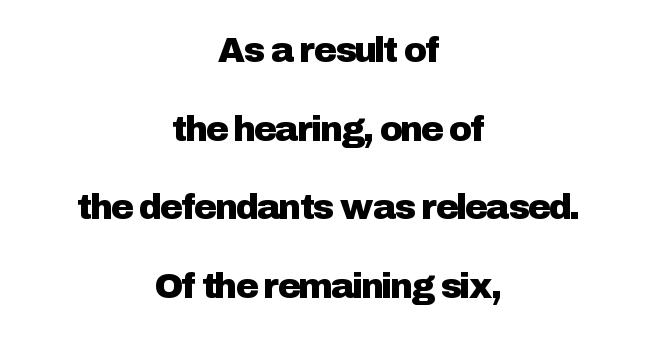
The image shows 35 px sans-serif type, upright; set centered, loose line spacing (2.25x), normal letter spacing, not underlined; low stroke contrast and a medium x-height.
